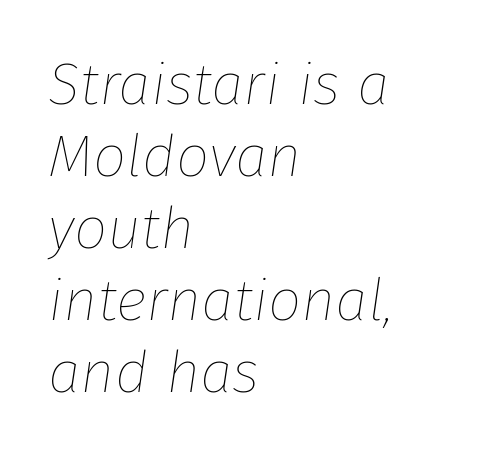
The image shows 59 px thin type, italic (leaning right); set left-aligned, line spacing 1.22x, normal letter spacing, not underlined; low stroke contrast and a medium x-height.
